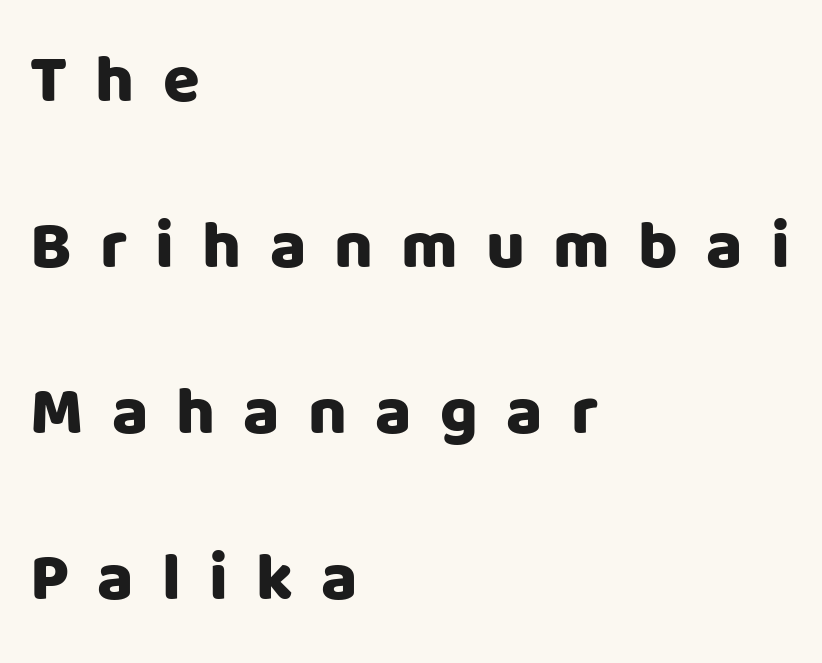
Q: Is the text italic (slanted)? A: No, it is upright.
Q: Is the typeface a serif or a sans-serif typeface? A: Sans-serif.
Q: Is the text underlined? A: No.
Q: How is the paragraph aligned? A: Left-aligned.
Q: Is the spacing between letters normal or unusually wide? A: Unusually wide.
Q: Is the spacing between lines tight, normal or loose? A: Loose.
Q: Width (condensed, normal, or wide)? A: Normal.
Q: Stroke contrast? A: Low.
Q: x-height? A: Large.
Q: Monospaced? A: No.
